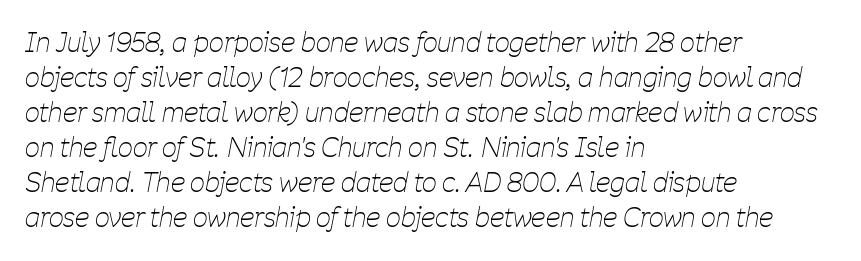
{"italic": "yes", "lean": "right", "slant_degrees": 11, "bold": "no", "underline": "no", "align": "left", "line_spacing": "normal", "line_spacing_ratio": 1.35, "letter_spacing": "normal", "letter_spacing_em": 0.0, "glyph_px": 26}
